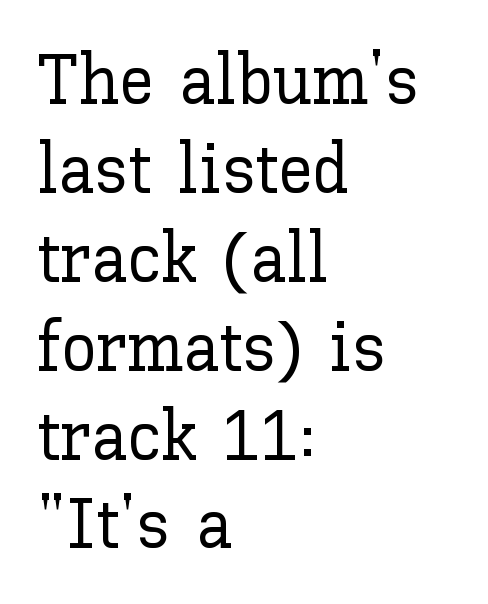
The image shows 70 px text type, upright; set left-aligned, normal line spacing (1.27x), normal letter spacing, not underlined; low stroke contrast and a medium x-height.
